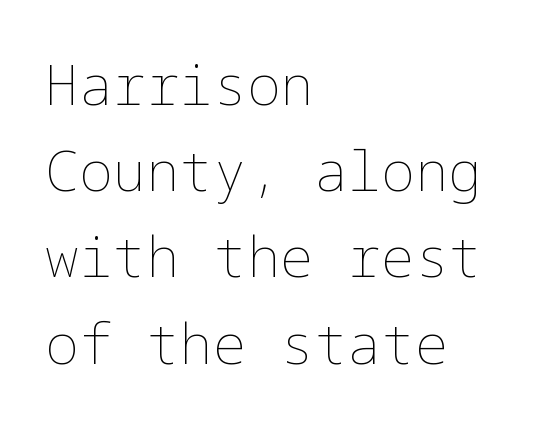
Q: Is the text bold? A: No.
Q: Is the text italic (slanted)? A: No, it is upright.
Q: Is the text underlined? A: No.
Q: How is the paragraph aligned? A: Left-aligned.
Q: Is the spacing between letters normal or unusually wide? A: Normal.
Q: Is the spacing between lines tight, normal or loose? A: Normal.
Q: Width (condensed, normal, or wide)? A: Normal.
Q: Stroke contrast? A: Low.
Q: x-height? A: Medium.
